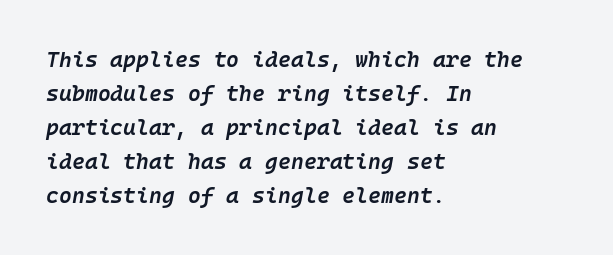
Q: Is the text bold? A: Semi-bold.
Q: Is the text italic (slanted)? A: Yes, it leans right by about 10 degrees.
Q: Is the text underlined? A: No.
Q: How is the paragraph aligned? A: Left-aligned.
Q: Is the spacing between letters normal or unusually wide? A: Normal.
Q: Is the spacing between lines tight, normal or loose? A: Normal.
